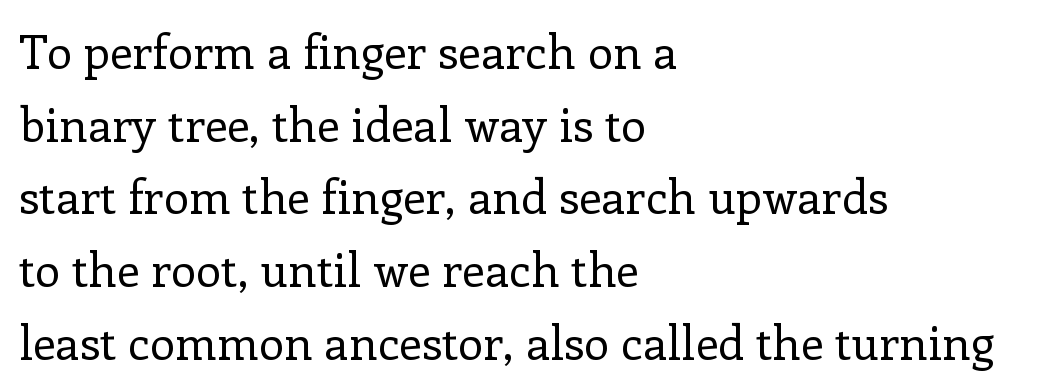
Students, observe: this is what conventionally led text looks like. The lines are quadded left. The typeface chosen for these lines features serifs. The rendering uses natural spacing where letterforms have individual widths. A bare baseline throughout the passage.
